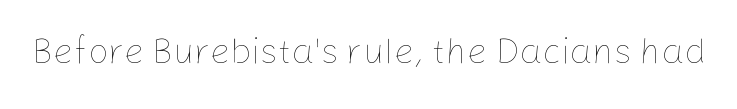
Q: Is the text bold? A: No.
Q: Is the text italic (slanted)? A: No, it is upright.
Q: Is the text underlined? A: No.
Q: Is the spacing between letters normal or unusually wide? A: Normal.
Q: Width (condensed, normal, or wide)? A: Normal.
Q: Stroke contrast? A: Low.
Q: x-height? A: Medium.
Q: Monospaced? A: No.
